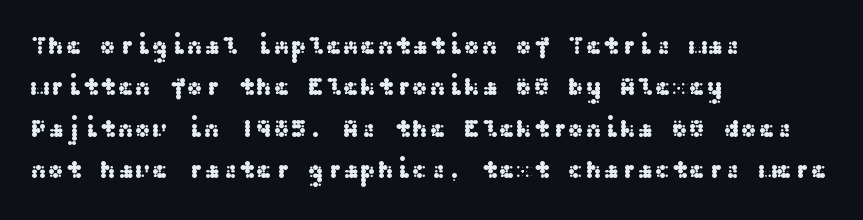
{"italic": "no", "underline": "no", "align": "left", "line_spacing": "normal", "line_spacing_ratio": 1.59, "letter_spacing": "normal", "letter_spacing_em": 0.0, "glyph_px": 26}
